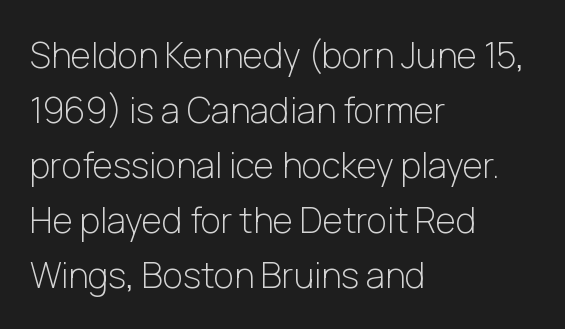
{"serif": "no", "italic": "no", "bold": "no", "weight": "light", "width": "normal", "stroke_contrast": "low", "x_height": "medium", "monospaced": "no", "underline": "no", "align": "left", "line_spacing": "normal", "line_spacing_ratio": 1.57, "letter_spacing": "normal", "letter_spacing_em": 0.0, "glyph_px": 35}
